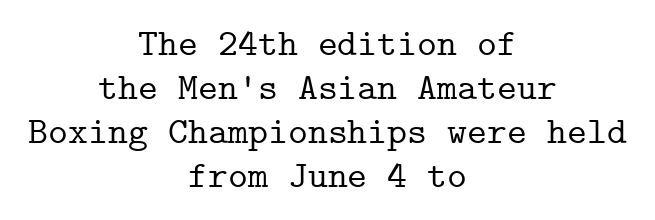
{"serif": "yes", "italic": "no", "width": "normal", "stroke_contrast": "low", "x_height": "medium", "monospaced": "yes", "underline": "no", "align": "center", "line_spacing_ratio": 1.16, "letter_spacing": "normal", "letter_spacing_em": 0.0, "glyph_px": 38}
